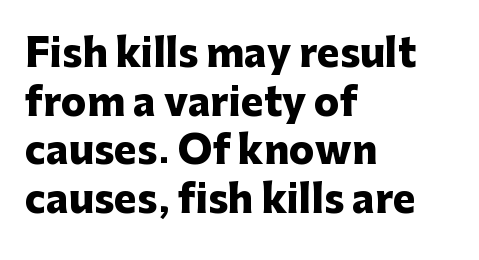
Q: Is the text bold? A: Yes.
Q: Is the text italic (slanted)? A: No, it is upright.
Q: Is the typeface a serif or a sans-serif typeface? A: Sans-serif.
Q: Is the text underlined? A: No.
Q: How is the paragraph aligned? A: Left-aligned.
Q: Is the spacing between letters normal or unusually wide? A: Normal.
Q: Is the spacing between lines tight, normal or loose? A: Normal.
Q: Width (condensed, normal, or wide)? A: Normal.
Q: Stroke contrast? A: Low.
Q: x-height? A: Medium.
Q: Monospaced? A: No.
